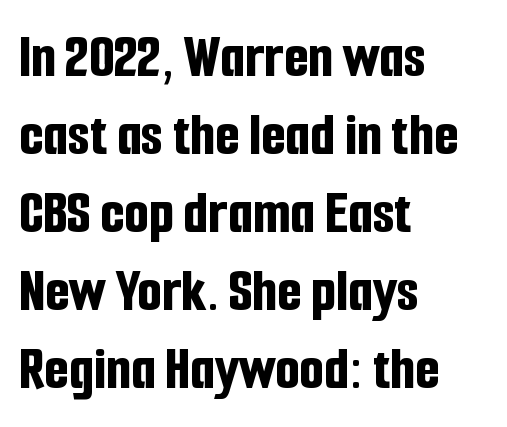
{"serif": "no", "italic": "no", "bold": "yes", "weight": "bold", "width": "condensed", "stroke_contrast": "low", "x_height": "medium", "monospaced": "no", "underline": "no", "align": "left", "line_spacing_ratio": 1.24, "letter_spacing": "normal", "letter_spacing_em": 0.0, "glyph_px": 63}
